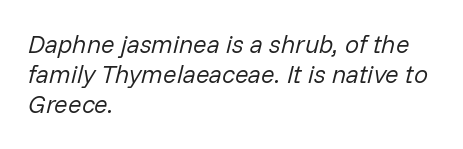
The image shows 25 px text type, italic (leaning right); set left-aligned, line spacing 1.21x, normal letter spacing, not underlined.
